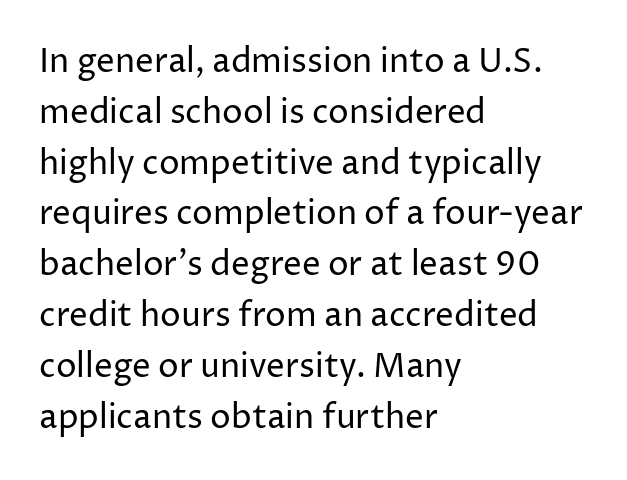
Q: Is the text bold? A: No.
Q: Is the text italic (slanted)? A: No, it is upright.
Q: Is the typeface a serif or a sans-serif typeface? A: Sans-serif.
Q: Is the text underlined? A: No.
Q: How is the paragraph aligned? A: Left-aligned.
Q: Is the spacing between letters normal or unusually wide? A: Normal.
Q: Is the spacing between lines tight, normal or loose? A: Normal.
Q: Width (condensed, normal, or wide)? A: Normal.
Q: Stroke contrast? A: Low.
Q: x-height? A: Medium.
Q: Monospaced? A: No.
